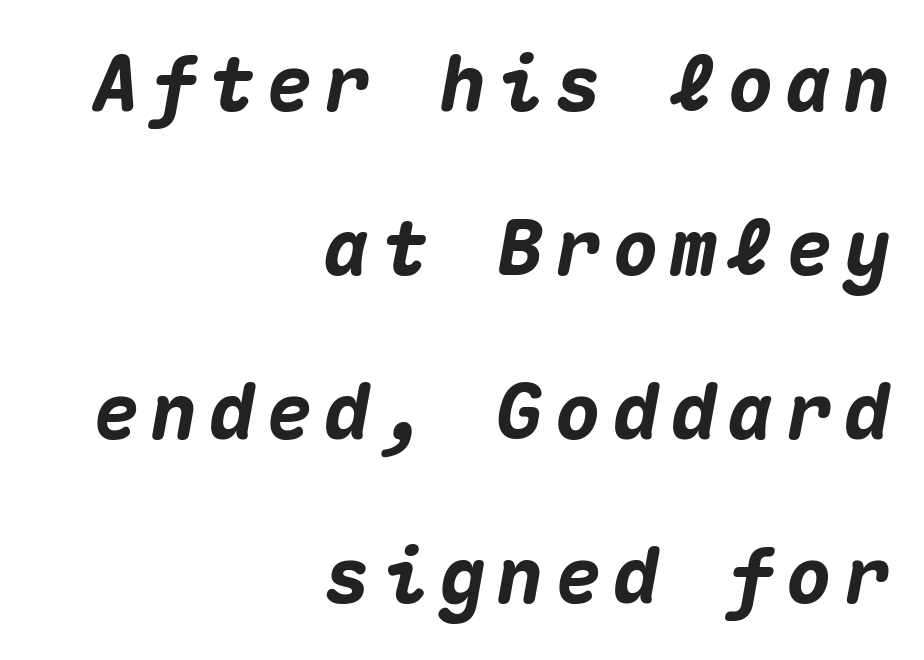
Do the characters align in a grid? Yes, the font is monospaced. Tall strokes in this sample are angled rather than plumb. Line spacing here is loose. A bare baseline throughout the passage.
